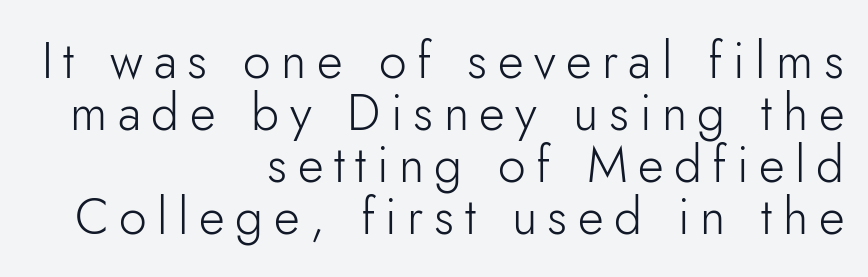
The image shows 50 px light sans-serif type, upright; set right-aligned, tight line spacing (1.04x), unusually wide letter spacing (+0.21 em), not underlined; low stroke contrast and a small x-height.
